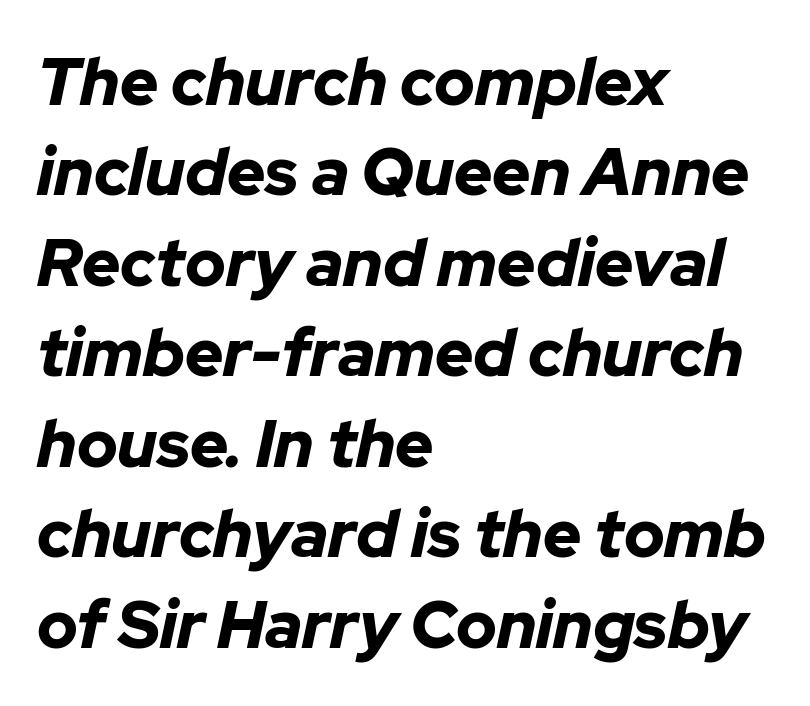
Here the glyphs are tracked normally, forming tight word shapes. Reading down the column, the eye jumps a familiar distance to each next line. On the weight axis this lands at bold, roughly 700. This is oblique type, the kind used for emphasis or titles. A student would call this left alignment; a typographer would say flush left, rag right. You could not count columns in this text — the font is proportionally spaced.
